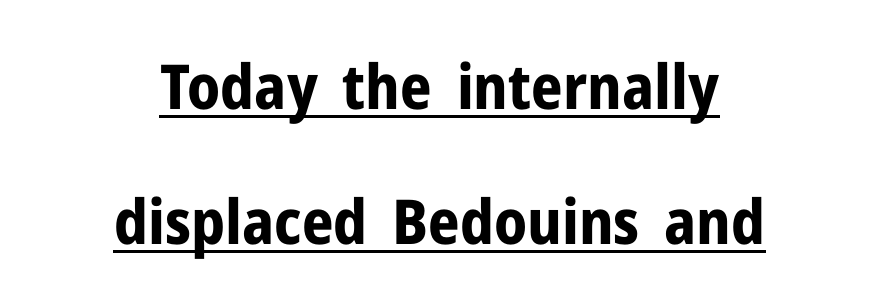
Do the letters lean? They stand straight. Each letter keeps its own natural width here, so spacing adapts to shape. These lines are centered, leaving both edges ragged. The font is running at its bold setting. Notice the wide empty band between every row — that's loose leading. Quick note: underline on.
